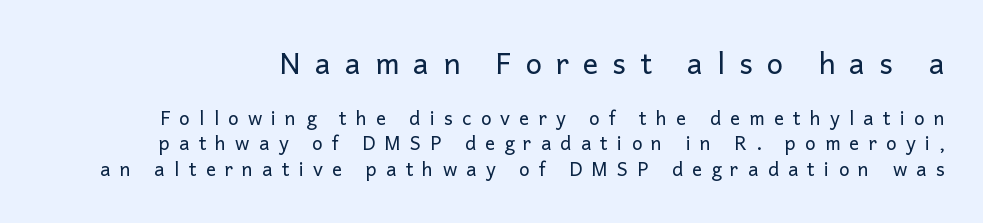
{"serif": "no", "italic": "no", "bold": "no", "weight": "regular", "width": "normal", "stroke_contrast": "low", "x_height": "medium", "monospaced": "no", "underline": "no", "line_spacing": "normal", "line_spacing_ratio": 1.36, "letter_spacing": "wide", "letter_spacing_em": 0.48, "larger_block": "first", "size_ratio": 1.53, "glyph_px": 29}
